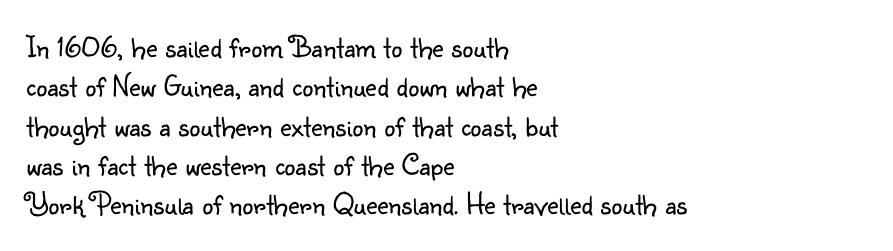
Q: Is the text bold? A: No.
Q: Is the text italic (slanted)? A: No, it is upright.
Q: Is the typeface a serif or a sans-serif typeface? A: Sans-serif.
Q: Is the text underlined? A: No.
Q: How is the paragraph aligned? A: Left-aligned.
Q: Is the spacing between letters normal or unusually wide? A: Normal.
Q: Is the spacing between lines tight, normal or loose? A: Normal.
Q: Width (condensed, normal, or wide)? A: Normal.
Q: Stroke contrast? A: Low.
Q: x-height? A: Small.
Q: Monospaced? A: No.
